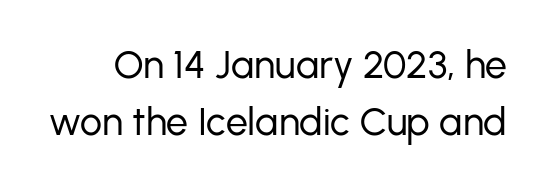
Nobody touched the tracking dial on this one. Reading down the column, the eye jumps a familiar distance to each next line. A typesetter would call this proportional, since set widths differ per character. Bare-footed words on every line. Italic: no, the glyphs are upright roman. Summary of weight: not heavy and not bold.
